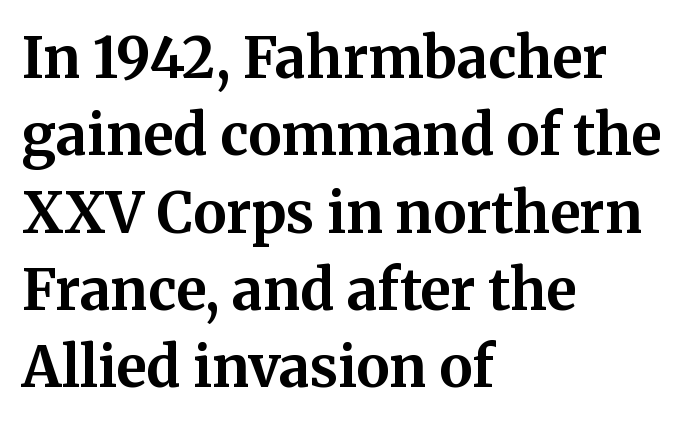
Q: Is the text bold? A: Yes.
Q: Is the text italic (slanted)? A: No, it is upright.
Q: Is the typeface a serif or a sans-serif typeface? A: Serif.
Q: Is the text underlined? A: No.
Q: How is the paragraph aligned? A: Left-aligned.
Q: Is the spacing between letters normal or unusually wide? A: Normal.
Q: Is the spacing between lines tight, normal or loose? A: Normal.
Q: Width (condensed, normal, or wide)? A: Normal.
Q: Stroke contrast? A: Medium.
Q: x-height? A: Medium.
Q: Monospaced? A: No.
